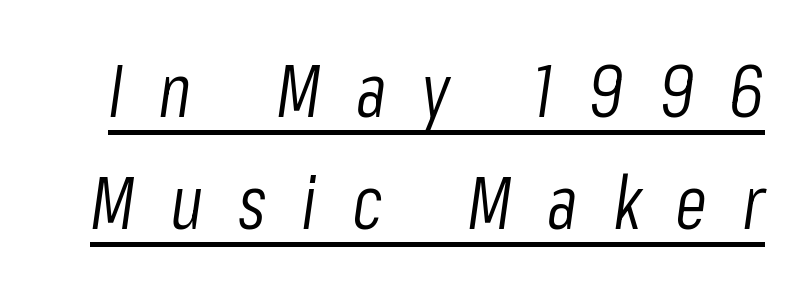
{"italic": "yes", "lean": "right", "slant_degrees": 8, "bold": "no", "weight": "light", "width": "condensed", "stroke_contrast": "low", "x_height": "medium", "monospaced": "no", "underline": "yes", "line_spacing": "normal", "line_spacing_ratio": 1.52, "letter_spacing": "wide", "letter_spacing_em": 0.47, "glyph_px": 74}
